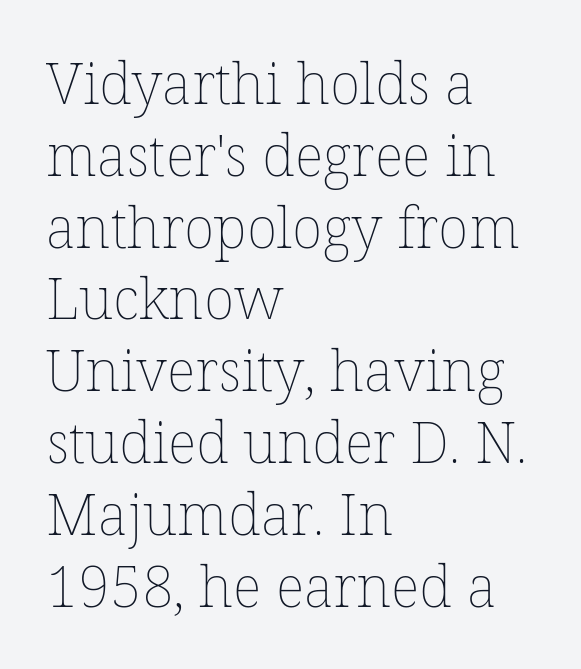
Q: Is the text bold? A: No.
Q: Is the text italic (slanted)? A: No, it is upright.
Q: Is the text underlined? A: No.
Q: How is the paragraph aligned? A: Left-aligned.
Q: Is the spacing between letters normal or unusually wide? A: Normal.
Q: Is the spacing between lines tight, normal or loose? A: Normal.
Q: Width (condensed, normal, or wide)? A: Normal.
Q: Stroke contrast? A: Low.
Q: x-height? A: Medium.
Q: Monospaced? A: No.
